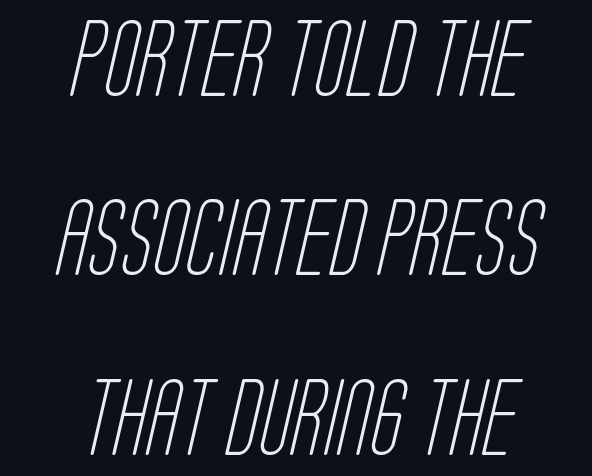
The image shows 76 px light, condensed sans-serif type; set centered, loose line spacing (2.36x), normal letter spacing, not underlined; low stroke contrast and a large x-height.
